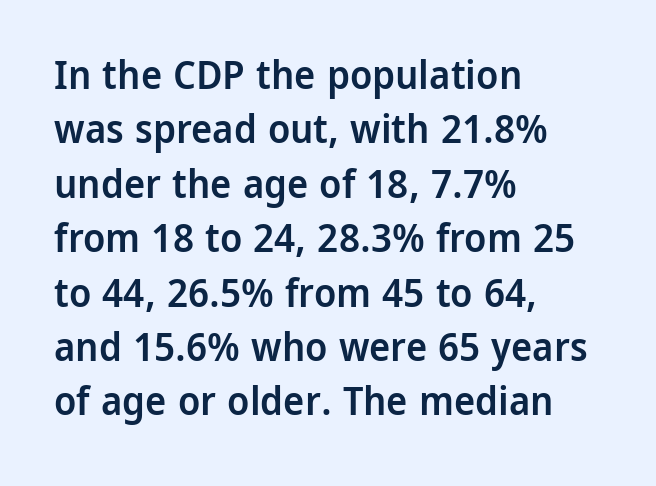
A typesetter would call this proportional, since set widths differ per character. The face used here is rendered with its standard letterfit. The typesetting leans somewhat heavy: a semibold. Rendered with straight, roman letterforms. In CSS terms this would be text-align: left. Descenders hang freely into open space.
